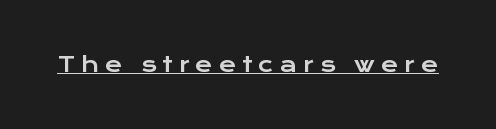
{"italic": "no", "underline": "yes", "letter_spacing": "wide", "letter_spacing_em": 0.28, "glyph_px": 21}
